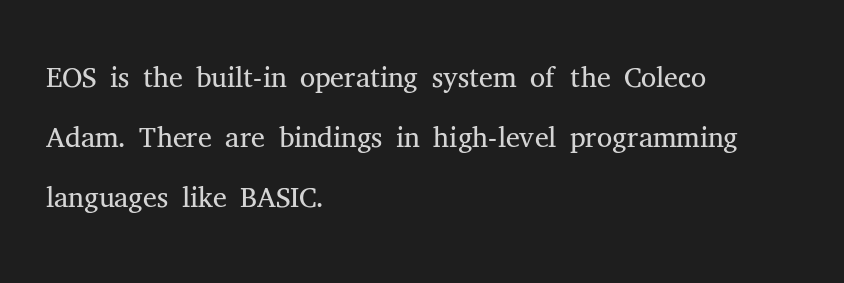
A classic flush-left, rag-right setting is used for this passage. The font family rendered here belongs to the serif group. The rendering uses natural spacing where letterforms have individual widths. This sample keeps an unexceptional amount of space between lines.
